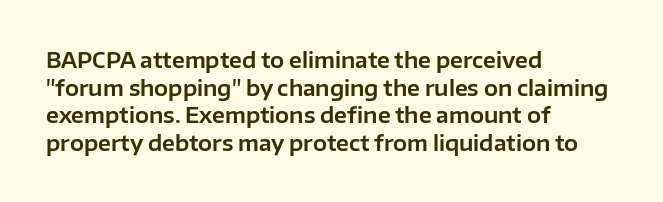
The image shows 21 px text type, upright; set left-aligned, normal line spacing (1.31x), normal letter spacing, not underlined.
